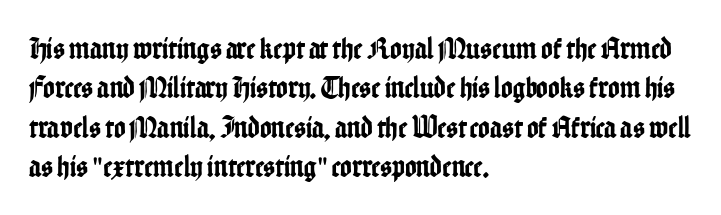
Q: Is the text italic (slanted)? A: No, it is upright.
Q: Is the typeface a serif or a sans-serif typeface? A: Sans-serif.
Q: Is the text underlined? A: No.
Q: How is the paragraph aligned? A: Left-aligned.
Q: Is the spacing between letters normal or unusually wide? A: Normal.
Q: Is the spacing between lines tight, normal or loose? A: Normal.
Q: Width (condensed, normal, or wide)? A: Condensed.
Q: Stroke contrast? A: Low.
Q: x-height? A: Medium.
Q: Monospaced? A: No.
